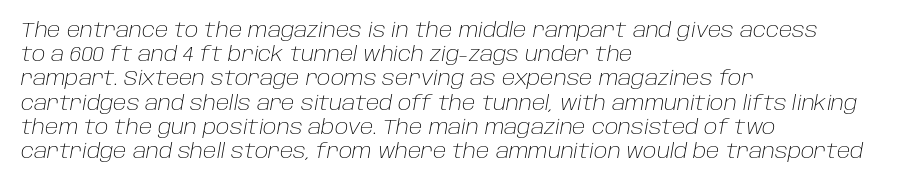
{"italic": "yes", "lean": "right", "slant_degrees": 10, "bold": "no", "underline": "no", "align": "left", "line_spacing_ratio": 1.21, "letter_spacing": "normal", "letter_spacing_em": 0.0, "glyph_px": 20}
